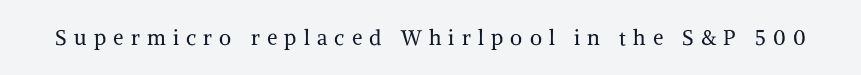
Q: Is the text bold? A: No.
Q: Is the text italic (slanted)? A: No, it is upright.
Q: Is the text underlined? A: No.
Q: Is the spacing between letters normal or unusually wide? A: Unusually wide.
